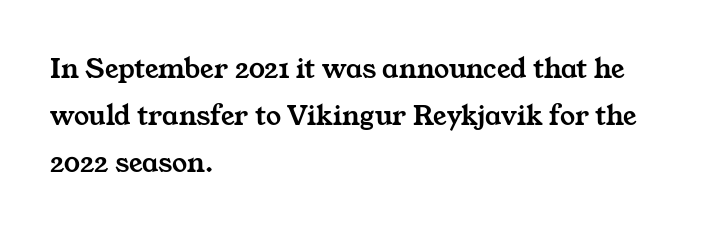
Little horizontal feet cap the strokes, marking this as serif type. In CSS terms this would be text-align: left. You could call the tracking neutral — neither tight nor loose. The letters advance in unequal steps, a hallmark of proportional type. The zone under the glyphs is completely vacant. These lines sit exactly where default settings would place them.
